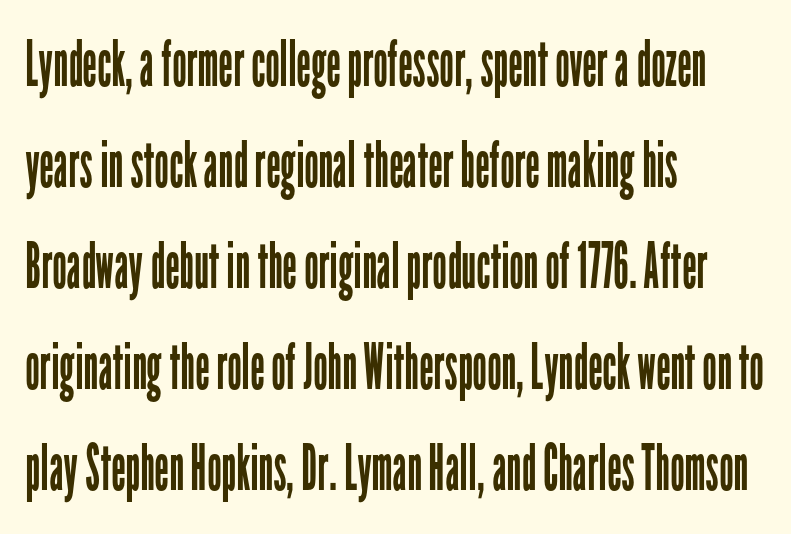
The image shows 64 px regular-weight, condensed sans-serif type, upright; set left-aligned, normal line spacing (1.58x), normal letter spacing, not underlined; low stroke contrast and a medium x-height.
